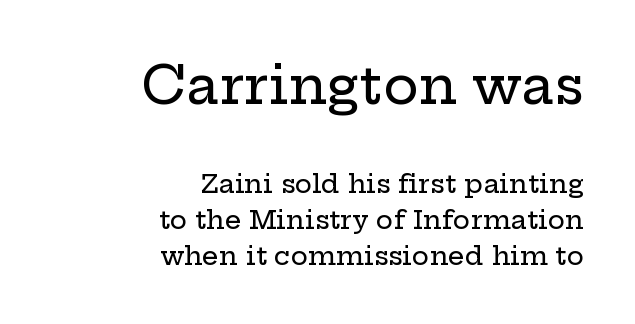
{"serif": "yes", "italic": "no", "width": "wide", "stroke_contrast": "low", "x_height": "medium", "monospaced": "no", "underline": "no", "align": "right", "line_spacing": "normal", "line_spacing_ratio": 1.39, "letter_spacing": "normal", "letter_spacing_em": 0.0, "larger_block": "first", "size_ratio": 2.04, "glyph_px": 53}
